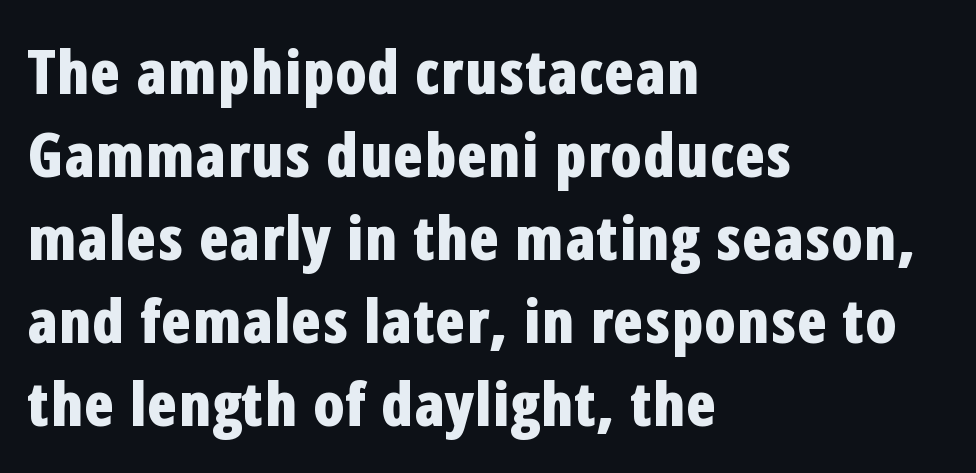
The image shows 62 px bold, condensed sans-serif type, upright; set left-aligned, normal line spacing (1.34x), normal letter spacing, not underlined; low stroke contrast and a medium x-height.
